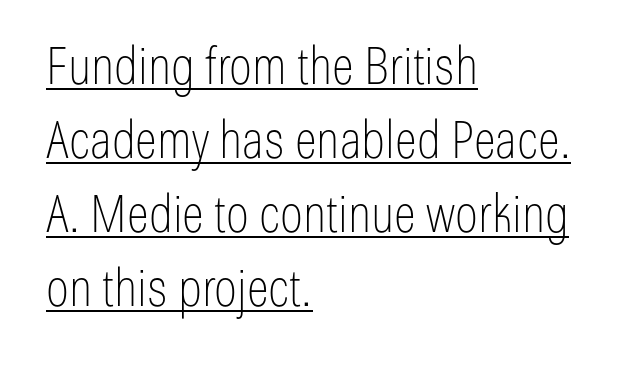
{"serif": "no", "italic": "no", "bold": "no", "weight": "thin", "width": "condensed", "stroke_contrast": "low", "x_height": "medium", "monospaced": "no", "underline": "yes", "align": "left", "line_spacing": "normal", "line_spacing_ratio": 1.42, "letter_spacing": "normal", "letter_spacing_em": 0.0, "glyph_px": 52}
